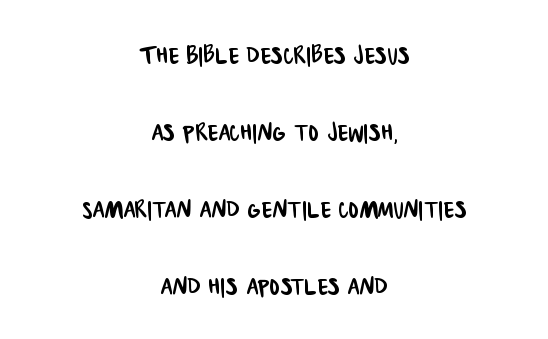
Q: Is the typeface a serif or a sans-serif typeface? A: Sans-serif.
Q: Is the text underlined? A: No.
Q: How is the paragraph aligned? A: Centered.
Q: Is the spacing between letters normal or unusually wide? A: Normal.
Q: Is the spacing between lines tight, normal or loose? A: Loose.
Q: Width (condensed, normal, or wide)? A: Condensed.
Q: Stroke contrast? A: Low.
Q: x-height? A: Large.
Q: Monospaced? A: No.
